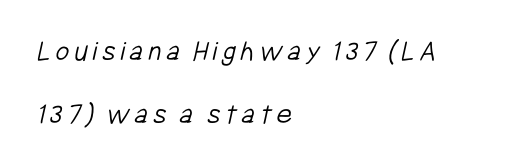
Q: Is the text bold? A: No.
Q: Is the typeface a serif or a sans-serif typeface? A: Sans-serif.
Q: Is the text underlined? A: No.
Q: How is the paragraph aligned? A: Left-aligned.
Q: Is the spacing between lines tight, normal or loose? A: Loose.
Q: Width (condensed, normal, or wide)? A: Condensed.
Q: Stroke contrast? A: Low.
Q: x-height? A: Medium.
Q: Monospaced? A: No.
